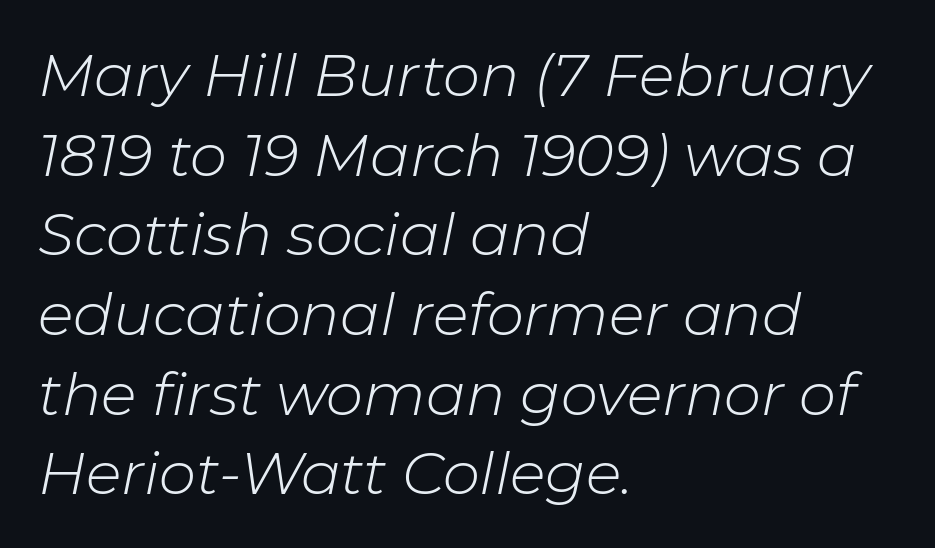
All the whitespace from short lines collects on the right. Clear beneath every line of the passage. Evenly set lines give the paragraph a standard silhouette. Compared with ordinary roman type, these characters are visibly tilted. Is the stroke heavy? The answer is a plain regular-or-lighter. Spacing between characters is what you'd get straight out of the box.
